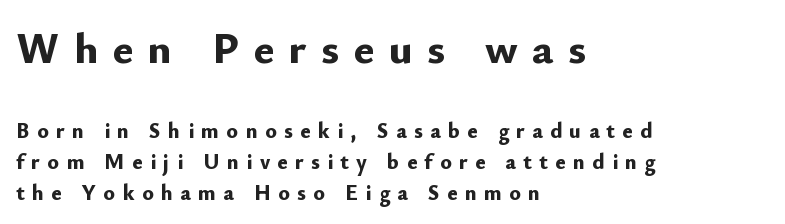
The glyphs have the mass of a bold cut. Each letter keeps its own natural width here, so spacing adapts to shape. The lines are quadded left. Whoever set this chose a conventional vertical rhythm. Words appear elongated and porous because spacing is wide. No word sits above an underline.
